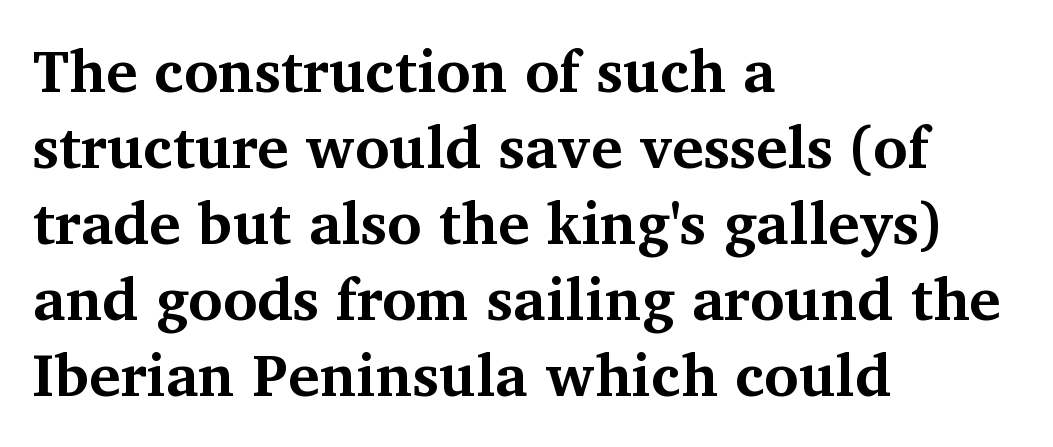
Q: Is the text bold? A: Yes.
Q: Is the text italic (slanted)? A: No, it is upright.
Q: Is the typeface a serif or a sans-serif typeface? A: Serif.
Q: Is the text underlined? A: No.
Q: How is the paragraph aligned? A: Left-aligned.
Q: Is the spacing between letters normal or unusually wide? A: Normal.
Q: Is the spacing between lines tight, normal or loose? A: Normal.
Q: Width (condensed, normal, or wide)? A: Normal.
Q: Stroke contrast? A: Medium.
Q: x-height? A: Medium.
Q: Monospaced? A: No.
